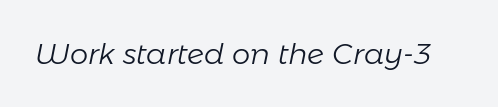
Each row of text sits above clean, open space. The font sits on the lighter half of the weight spectrum, regular included. No extra tracking has been applied to these lines. Is this a fixed-width face? No — the glyphs have proportional, varying widths.
